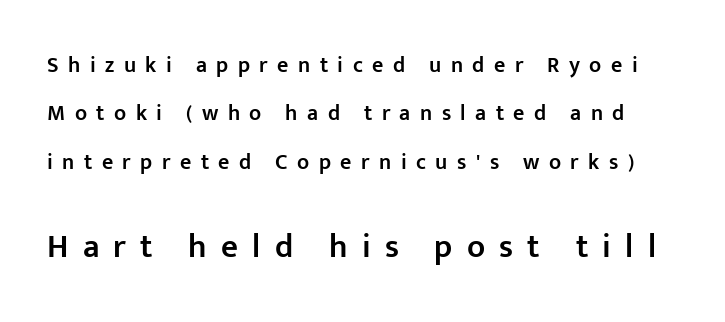
{"serif": "no", "italic": "no", "bold": "semi", "weight": "semibold", "width": "normal", "stroke_contrast": "low", "x_height": "medium", "monospaced": "no", "underline": "no", "line_spacing": "loose", "line_spacing_ratio": 2.2, "letter_spacing": "wide", "letter_spacing_em": 0.43, "larger_block": "second", "size_ratio": 1.5, "glyph_px": 33}
